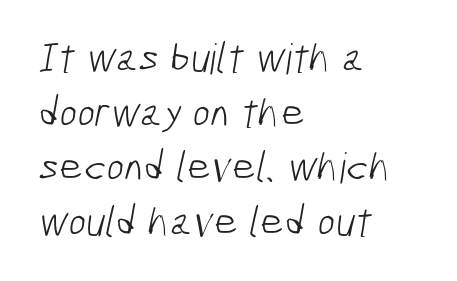
The image shows 42 px light, condensed sans-serif type; set left-aligned, normal line spacing (1.3x), normal letter spacing, not underlined; low stroke contrast and a medium x-height.
